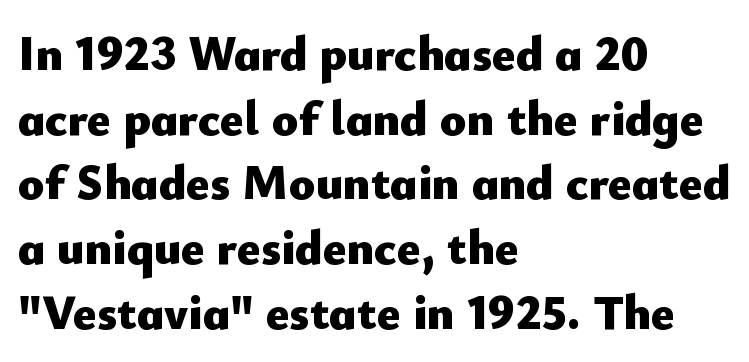
The space directly below the letters is spotless. The face used here is rendered with its standard letterfit. A roman cut, with each character standing at attention. The strokes are fattened all the way to bold.
